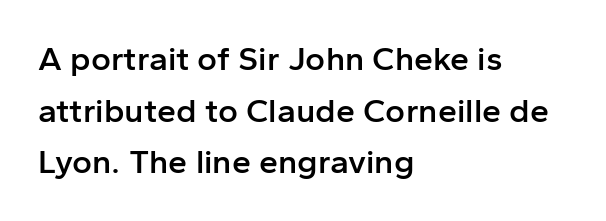
Designer's note — italics off, roman on. Set as a demibold, roughly 600 on the weight scale. How would I describe the line gaps? Plain and ordinary. The letters sit at their default tracking, neither squeezed nor spread.
